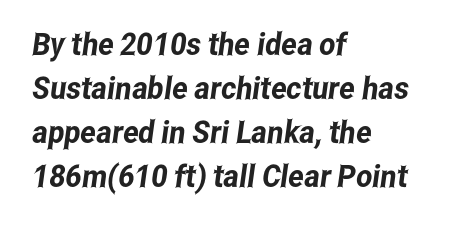
Only glyphs here, with clear space below each row. This sample has the flowing, uneven cadence of proportional lettering. Students, observe: this is what conventionally led text looks like. Caption: multi-line text, flush left, ragged right.
